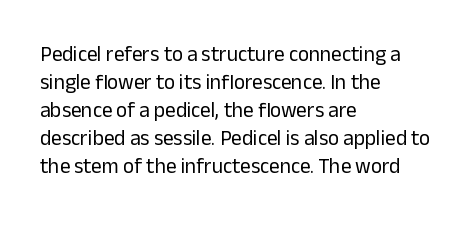
Q: Is the text bold? A: No.
Q: Is the text italic (slanted)? A: No, it is upright.
Q: Is the text underlined? A: No.
Q: How is the paragraph aligned? A: Left-aligned.
Q: Is the spacing between letters normal or unusually wide? A: Normal.
Q: Is the spacing between lines tight, normal or loose? A: Normal.
